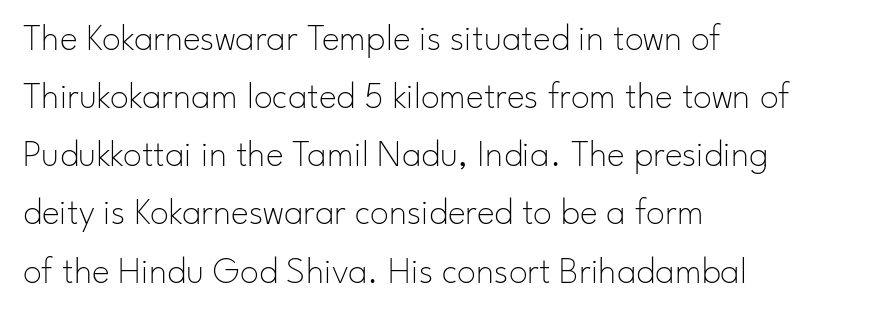
Alignment: flush left. Proportional: the letters do not fall into vertical columns. Notice how descenders clear the ascenders below comfortably — that's standard leading. The axis of the letterforms is exactly vertical. Compared with a typical body face, this is equally light or lighter still.
